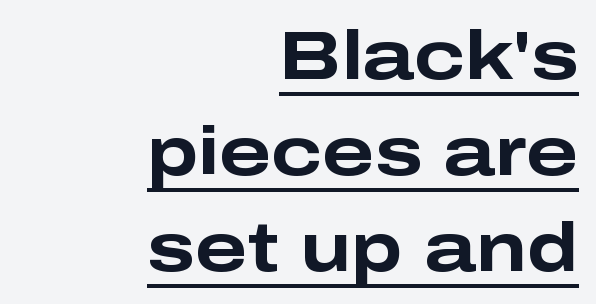
Q: Is the text bold? A: Yes.
Q: Is the text italic (slanted)? A: No, it is upright.
Q: Is the typeface a serif or a sans-serif typeface? A: Sans-serif.
Q: Is the text underlined? A: Yes.
Q: How is the paragraph aligned? A: Right-aligned.
Q: Is the spacing between letters normal or unusually wide? A: Normal.
Q: Is the spacing between lines tight, normal or loose? A: Normal.
Q: Width (condensed, normal, or wide)? A: Wide.
Q: Stroke contrast? A: Low.
Q: x-height? A: Medium.
Q: Monospaced? A: No.
